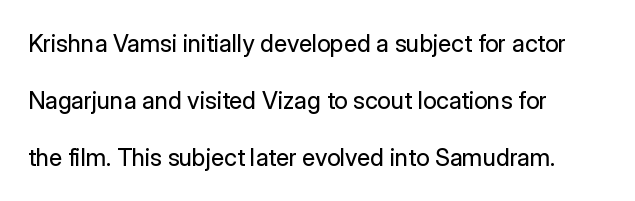
Q: Is the text bold? A: No.
Q: Is the text italic (slanted)? A: No, it is upright.
Q: Is the text underlined? A: No.
Q: How is the paragraph aligned? A: Left-aligned.
Q: Is the spacing between letters normal or unusually wide? A: Normal.
Q: Is the spacing between lines tight, normal or loose? A: Loose.
